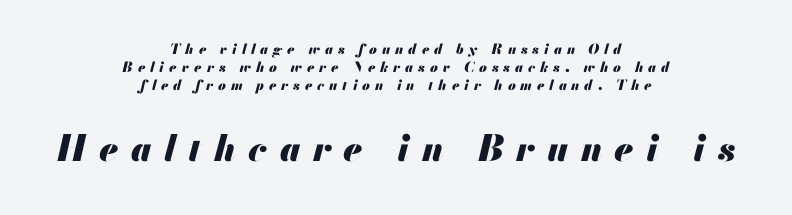
The image shows 36 px heavy type, italic (leaning right); set centered, normal line spacing (1.27x), unusually wide letter spacing (+0.35 em), not underlined; the second (bottom) block is 2.57x larger; medium stroke contrast and a small x-height.
